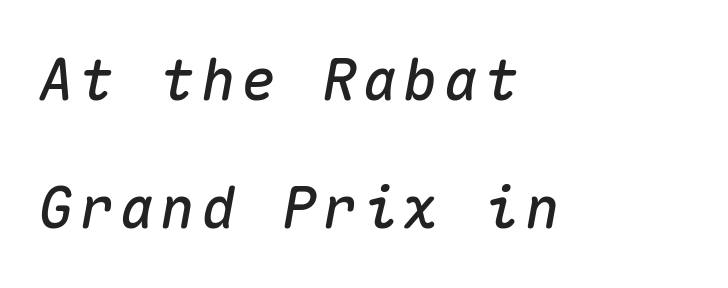
Q: Is the text italic (slanted)? A: Yes, it leans right by about 10 degrees.
Q: Is the text underlined? A: No.
Q: How is the paragraph aligned? A: Left-aligned.
Q: Is the spacing between lines tight, normal or loose? A: Loose.
Q: Width (condensed, normal, or wide)? A: Normal.
Q: Stroke contrast? A: Medium.
Q: x-height? A: Medium.
Q: Monospaced? A: Yes.
